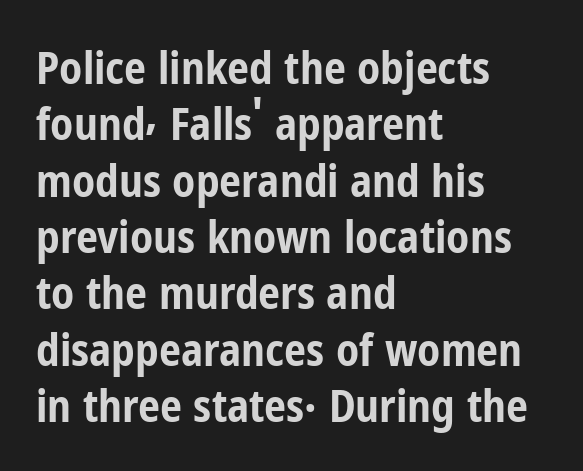
The image shows 44 px bold, condensed sans-serif type, upright; set left-aligned, normal line spacing (1.28x), normal letter spacing, not underlined; low stroke contrast and a medium x-height.
